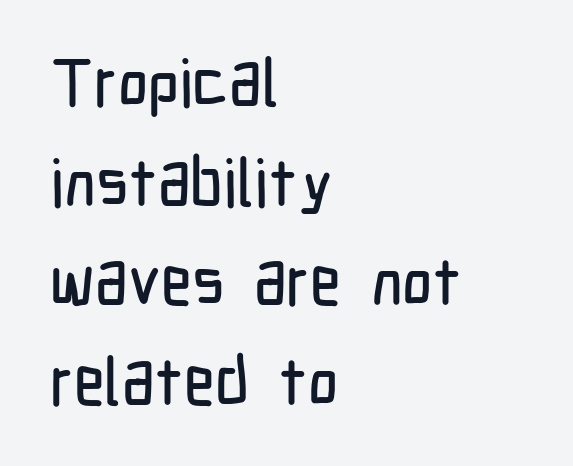
{"serif": "no", "italic": "no", "width": "condensed", "stroke_contrast": "low", "x_height": "medium", "monospaced": "no", "underline": "no", "align": "left", "line_spacing": "normal", "line_spacing_ratio": 1.51, "letter_spacing": "normal", "letter_spacing_em": 0.0, "glyph_px": 66}
